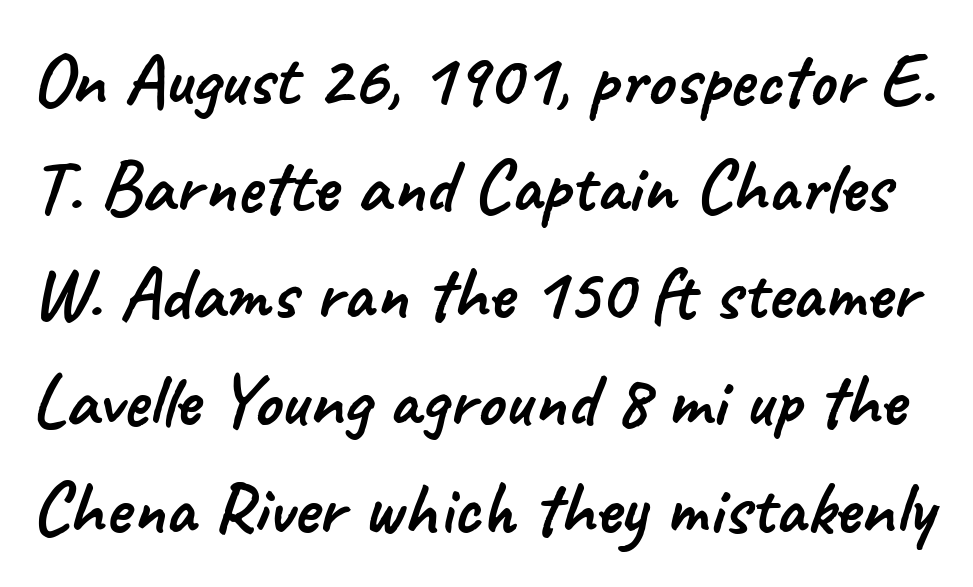
The image shows 76 px sans-serif type; set normal line spacing (1.41x), normal letter spacing, not underlined; low stroke contrast and a small x-height.
